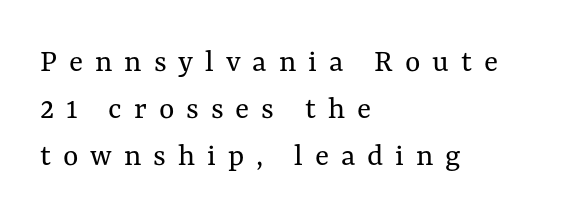
The image shows 33 px regular-weight type, upright; set left-aligned, normal line spacing (1.42x), unusually wide letter spacing (+0.36 em), not underlined; medium stroke contrast and a medium x-height.
